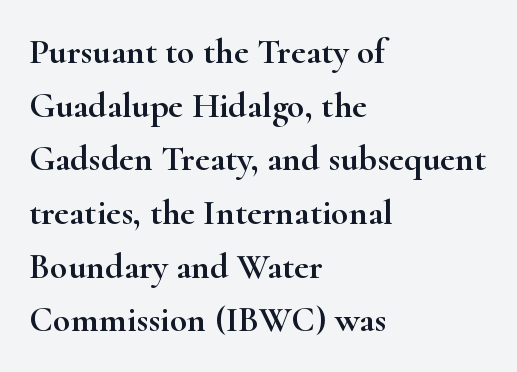
Q: Is the text italic (slanted)? A: No, it is upright.
Q: Is the typeface a serif or a sans-serif typeface? A: Serif.
Q: Is the text underlined? A: No.
Q: How is the paragraph aligned? A: Left-aligned.
Q: Is the spacing between letters normal or unusually wide? A: Normal.
Q: Is the spacing between lines tight, normal or loose? A: Normal.
Q: Width (condensed, normal, or wide)? A: Wide.
Q: Stroke contrast? A: High.
Q: x-height? A: Small.
Q: Monospaced? A: No.
